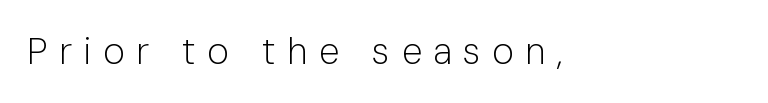
Q: Is the text bold? A: No.
Q: Is the text italic (slanted)? A: No, it is upright.
Q: Is the typeface a serif or a sans-serif typeface? A: Sans-serif.
Q: Is the text underlined? A: No.
Q: How is the paragraph aligned? A: Left-aligned.
Q: Is the spacing between letters normal or unusually wide? A: Unusually wide.
Q: Width (condensed, normal, or wide)? A: Normal.
Q: Stroke contrast? A: Low.
Q: x-height? A: Medium.
Q: Monospaced? A: No.
